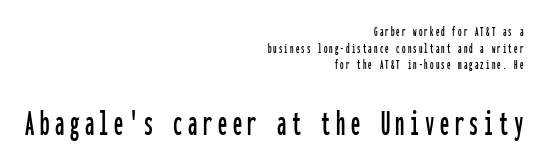
The image shows 37 px condensed sans-serif type, upright, monospaced; set right-aligned, line spacing 1.19x, not underlined; the second (bottom) block is 2.64x larger; low stroke contrast and a medium x-height.
